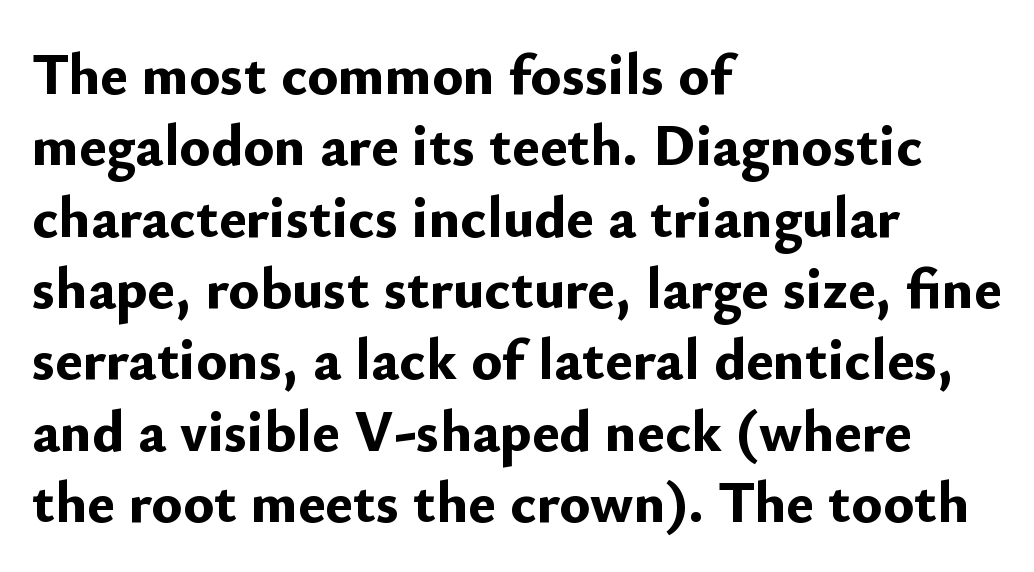
Honestly, there is no underline to notice here at all. A typesetter would call this zero additional tracking. Look at the stroke-to-counter ratio: heavy, a bold. A classic flush-left, rag-right setting is used for this passage. Serifs: no, the terminals of the letterforms are clean. Spacing verdict: proportional, widths tailored to each character.
